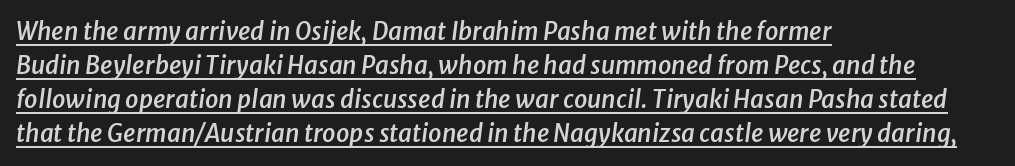
Typeset ragged right — the left edge is the straight one. I'd describe the lettering as semibold — firm but not a full bold. An italicized treatment has been applied to the whole sample. Rows of type keep a routine distance in the vertical direction.
